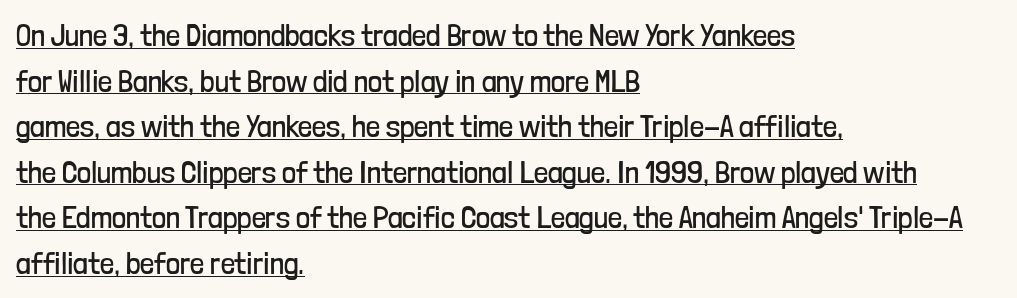
{"serif": "no", "italic": "no", "bold": "no", "weight": "regular", "width": "condensed", "stroke_contrast": "low", "x_height": "medium", "monospaced": "no", "underline": "yes", "align": "left", "line_spacing": "normal", "line_spacing_ratio": 1.47, "letter_spacing": "normal", "letter_spacing_em": 0.0, "glyph_px": 31}
